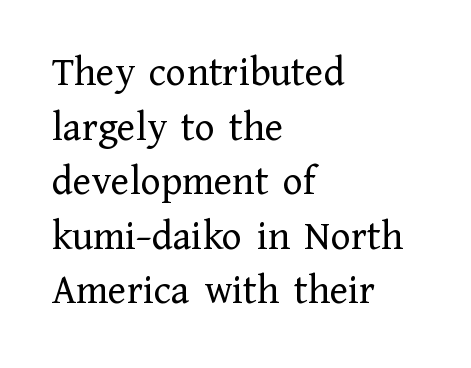
Any mark beneath the type? The region is blank. Short note: letters normally spaced. Compared with a typical body face, this is equally light or lighter still. Each letter keeps its own natural width here, so spacing adapts to shape.
